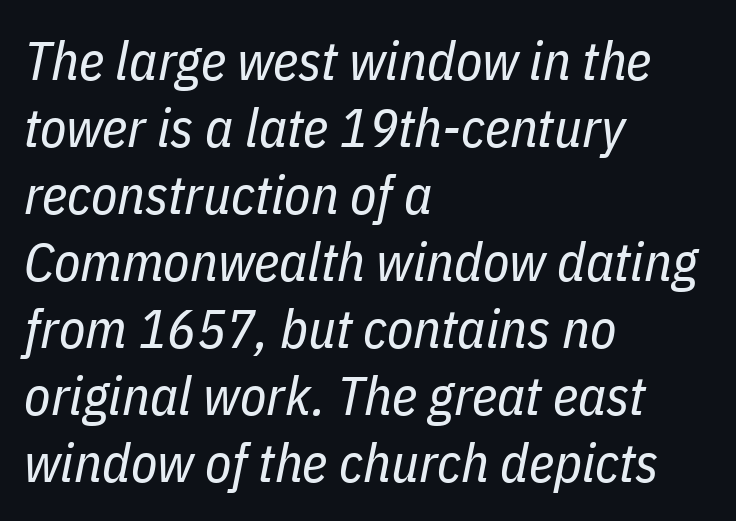
The image shows 54 px regular-weight, condensed type, italic (leaning right); set left-aligned, line spacing 1.24x, normal letter spacing, not underlined; low stroke contrast and a medium x-height.
